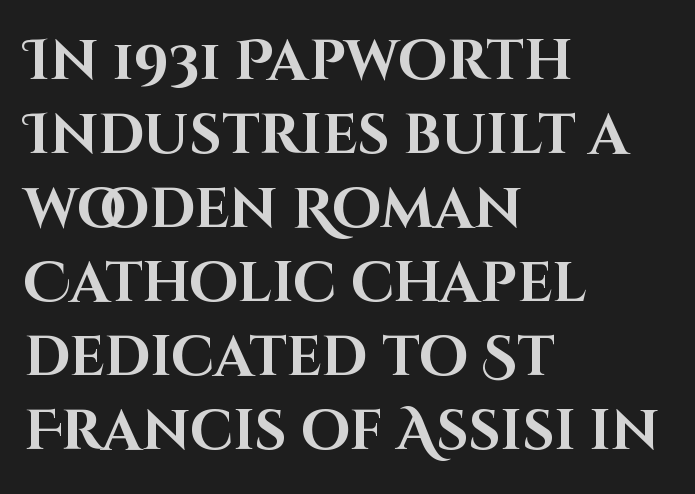
The image shows 56 px bold sans-serif type, upright; set left-aligned, normal line spacing (1.32x), normal letter spacing, not underlined; high stroke contrast and a large x-height.
